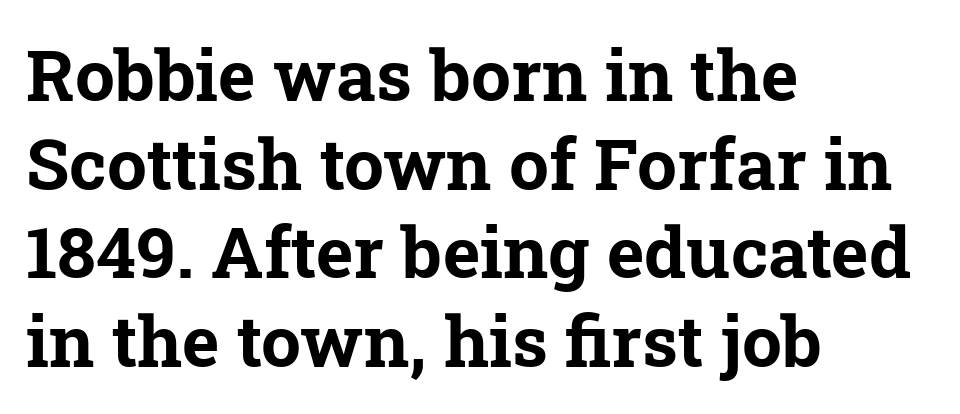
Q: Is the text bold? A: Yes.
Q: Is the typeface a serif or a sans-serif typeface? A: Serif.
Q: Is the text underlined? A: No.
Q: How is the paragraph aligned? A: Left-aligned.
Q: Is the spacing between letters normal or unusually wide? A: Normal.
Q: Is the spacing between lines tight, normal or loose? A: Normal.
Q: Width (condensed, normal, or wide)? A: Normal.
Q: Stroke contrast? A: Low.
Q: x-height? A: Medium.
Q: Monospaced? A: No.
